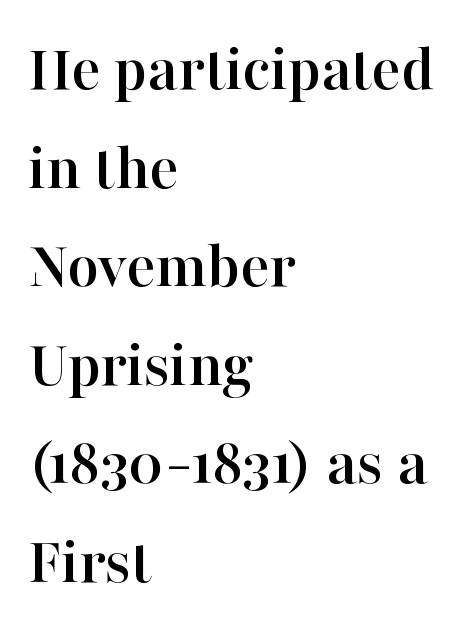
{"serif": "yes", "italic": "no", "width": "normal", "stroke_contrast": "high", "x_height": "medium", "monospaced": "no", "underline": "no", "align": "left", "line_spacing": "normal", "line_spacing_ratio": 1.45, "letter_spacing": "normal", "letter_spacing_em": 0.0, "glyph_px": 68}
